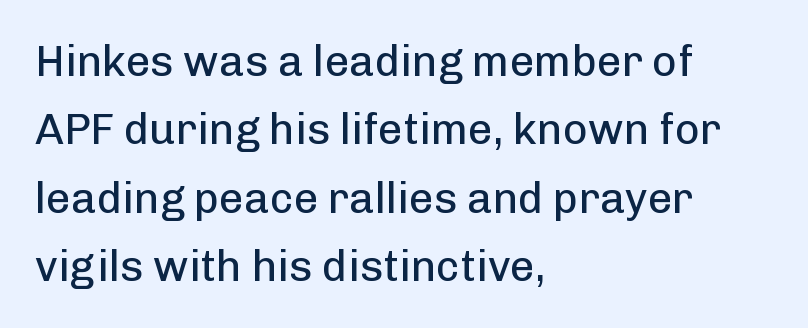
The image shows 43 px regular-weight sans-serif type, upright; set left-aligned, normal line spacing (1.59x), normal letter spacing, not underlined; low stroke contrast and a medium x-height.
